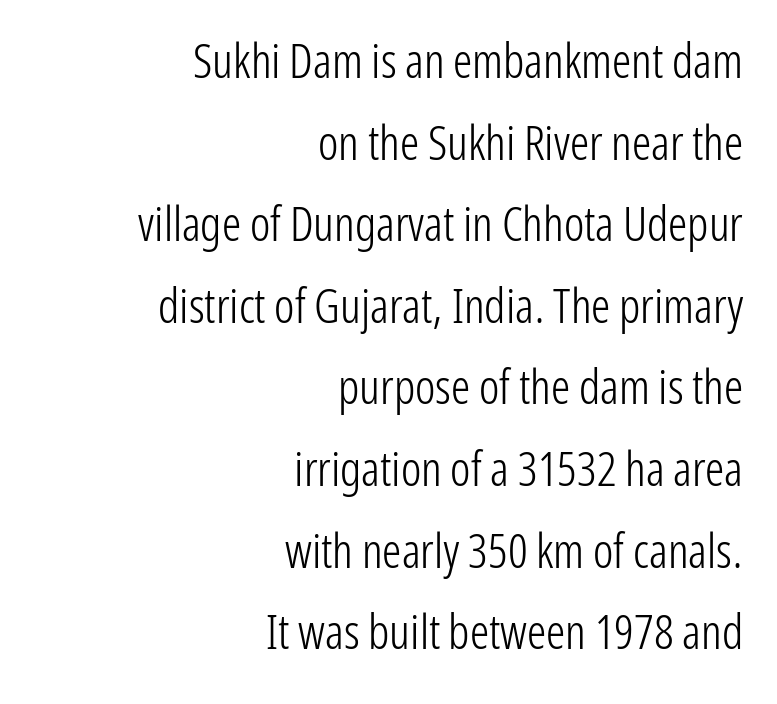
The image shows 48 px light, condensed sans-serif type, upright; set right-aligned, normal line spacing (1.7x), normal letter spacing, not underlined; low stroke contrast and a medium x-height.
